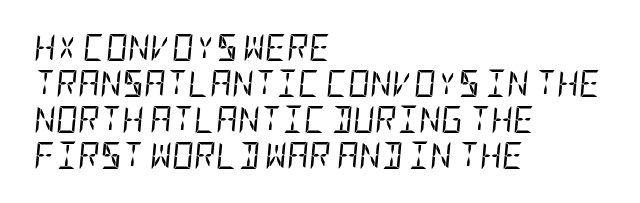
The image shows 27 px text type, italic (leaning right); set left-aligned, normal line spacing (1.33x), normal letter spacing, not underlined.
